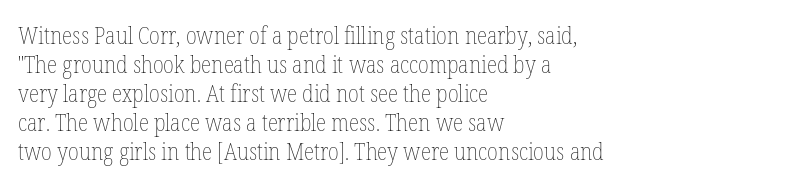
{"italic": "no", "bold": "no", "underline": "no", "align": "left", "line_spacing_ratio": 1.21, "letter_spacing": "normal", "letter_spacing_em": 0.0, "glyph_px": 24}
